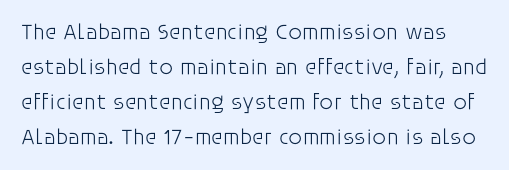
The image shows 22 px text type, upright; set normal line spacing (1.59x), normal letter spacing, not underlined.
